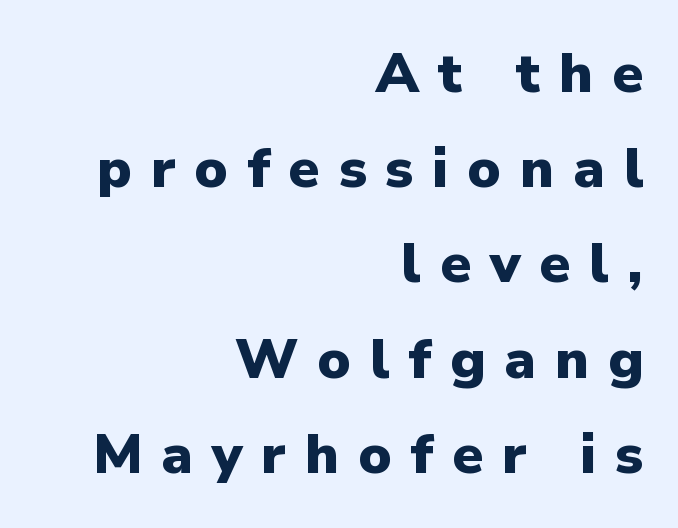
The image shows 56 px heavy sans-serif type, upright; set right-aligned, normal line spacing (1.7x), unusually wide letter spacing (+0.34 em), not underlined; low stroke contrast and a medium x-height.
